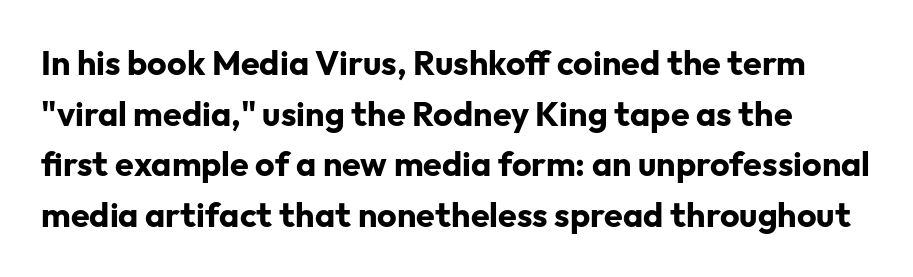
{"serif": "no", "italic": "no", "bold": "yes", "weight": "bold", "width": "normal", "stroke_contrast": "low", "x_height": "medium", "monospaced": "no", "underline": "no", "line_spacing": "normal", "line_spacing_ratio": 1.49, "letter_spacing": "normal", "letter_spacing_em": 0.0, "glyph_px": 34}
